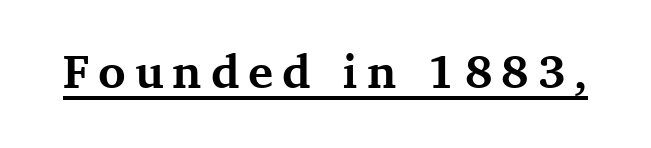
The image shows 47 px bold serif type, upright; set underlined; medium stroke contrast and a medium x-height.
